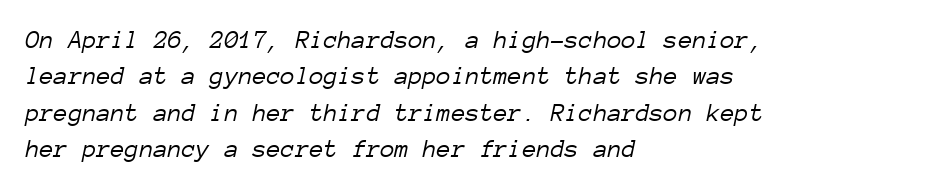
A typesetter would call this leading conventional body-copy spacing. The zone under the glyphs is completely vacant. Casual observation: everything's shoved over to the left. Caption: standard tracking, unaltered. It's the slanting kind of type.
